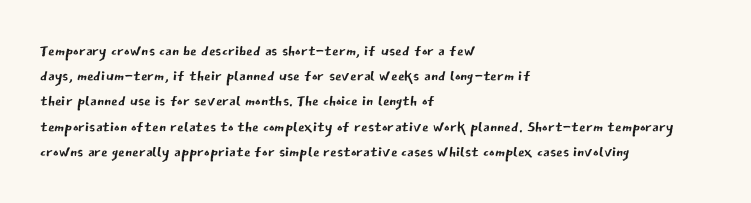
The letterforms sit shoulder to shoulder at normal distance. Typeset ragged right — the left edge is the straight one. The lettering holds an erect, upright posture throughout. Vertical stems look standard width or narrower in stroke. Beneath every word, the page is bare.
